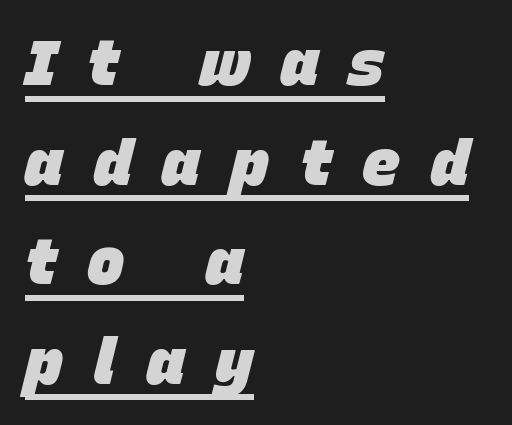
Q: Is the text bold? A: Yes.
Q: Is the text italic (slanted)? A: Yes, it leans right by about 15 degrees.
Q: Is the text underlined? A: Yes.
Q: How is the paragraph aligned? A: Left-aligned.
Q: Is the spacing between letters normal or unusually wide? A: Unusually wide.
Q: Is the spacing between lines tight, normal or loose? A: Normal.
Q: Width (condensed, normal, or wide)? A: Normal.
Q: Stroke contrast? A: Low.
Q: x-height? A: Large.
Q: Monospaced? A: No.
